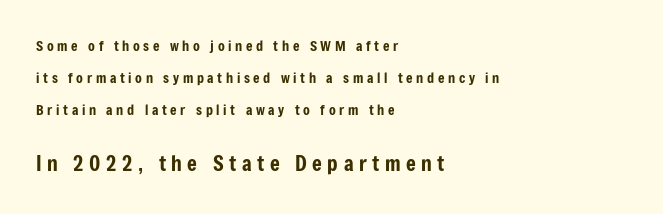
{"italic": "no", "underline": "no", "align": "left", "line_spacing": "loose", "line_spacing_ratio": 2.27, "letter_spacing": "wide", "letter_spacing_em": 0.26, "larger_block": "second", "size_ratio": 1.5, "glyph_px": 21}
